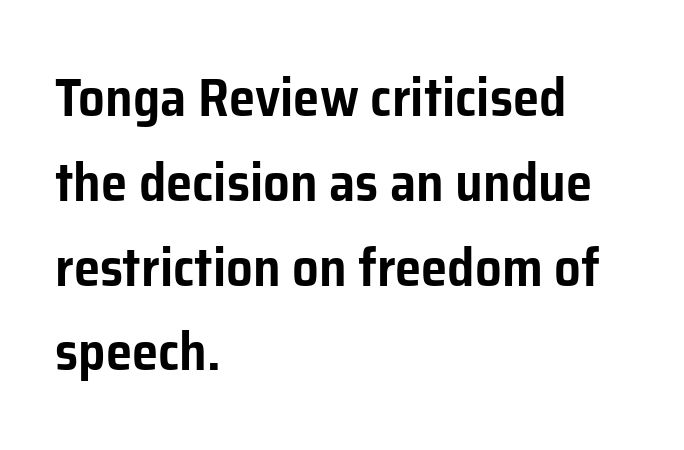
{"serif": "no", "italic": "no", "width": "normal", "stroke_contrast": "low", "x_height": "medium", "monospaced": "no", "underline": "no", "align": "left", "line_spacing": "normal", "line_spacing_ratio": 1.6, "letter_spacing": "normal", "letter_spacing_em": 0.0, "glyph_px": 53}
